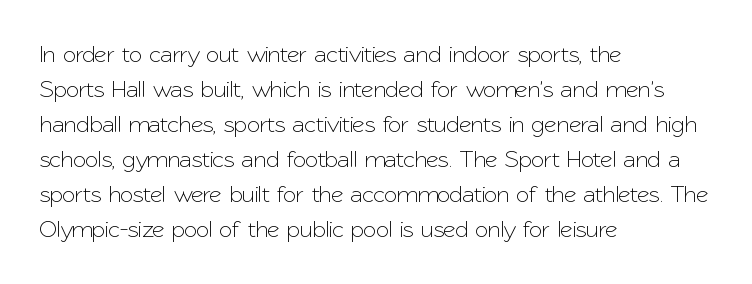
{"italic": "no", "underline": "no", "align": "left", "line_spacing": "normal", "line_spacing_ratio": 1.46, "letter_spacing": "normal", "letter_spacing_em": 0.0, "glyph_px": 24}
